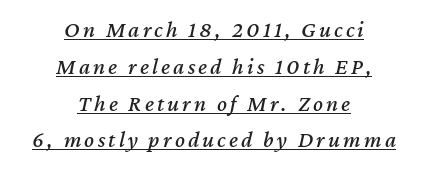
The image shows 23 px text type, italic (leaning right); set centered, normal line spacing (1.6x), underlined.
